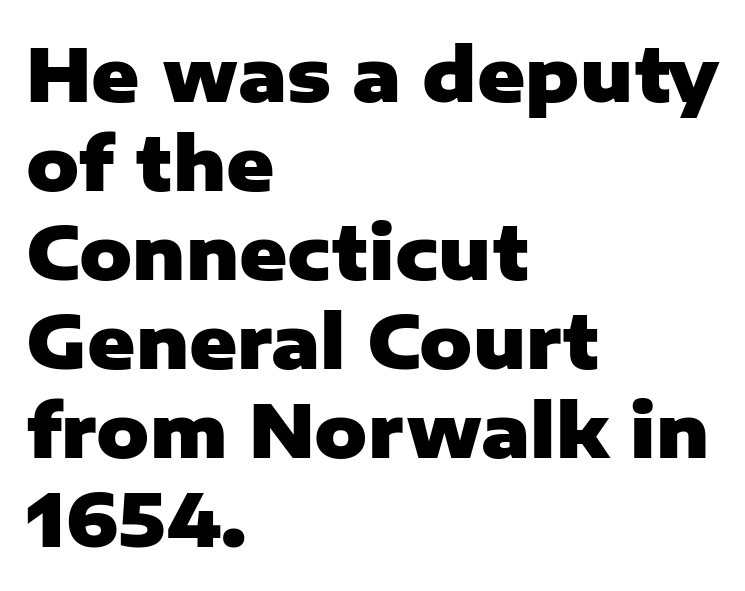
{"serif": "no", "italic": "no", "bold": "yes", "weight": "heavy", "width": "normal", "stroke_contrast": "low", "x_height": "medium", "monospaced": "no", "underline": "no", "align": "left", "line_spacing_ratio": 1.22, "letter_spacing": "normal", "letter_spacing_em": 0.0, "glyph_px": 73}
